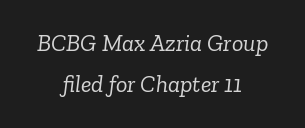
Anything drawn beneath the words? Only blank space. The face looks like a standard text weight, possibly lighter. Characters follow at the spacing the type designer built in. Looking at the ascenders, they clearly lean. Centered paragraph, ragged on both sides.
